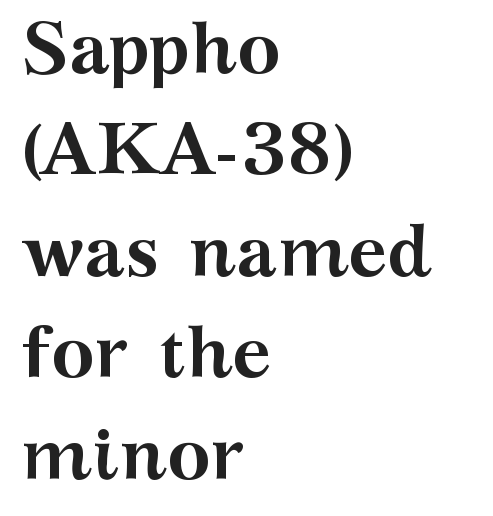
Q: Is the text bold? A: Yes.
Q: Is the text italic (slanted)? A: No, it is upright.
Q: Is the typeface a serif or a sans-serif typeface? A: Serif.
Q: Is the text underlined? A: No.
Q: How is the paragraph aligned? A: Left-aligned.
Q: Is the spacing between letters normal or unusually wide? A: Normal.
Q: Is the spacing between lines tight, normal or loose? A: Normal.
Q: Width (condensed, normal, or wide)? A: Wide.
Q: Stroke contrast? A: Medium.
Q: x-height? A: Medium.
Q: Monospaced? A: No.
